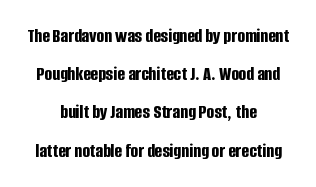
{"italic": "no", "bold": "yes", "underline": "no", "align": "center", "line_spacing": "loose", "line_spacing_ratio": 1.91, "letter_spacing": "normal", "letter_spacing_em": 0.0, "glyph_px": 20}
